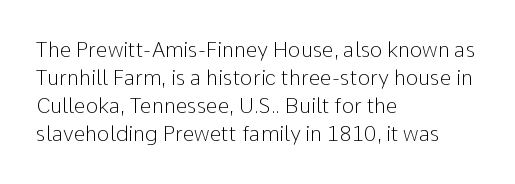
{"italic": "no", "bold": "no", "underline": "no", "align": "left", "line_spacing": "normal", "line_spacing_ratio": 1.34, "letter_spacing": "normal", "letter_spacing_em": 0.0, "glyph_px": 21}
